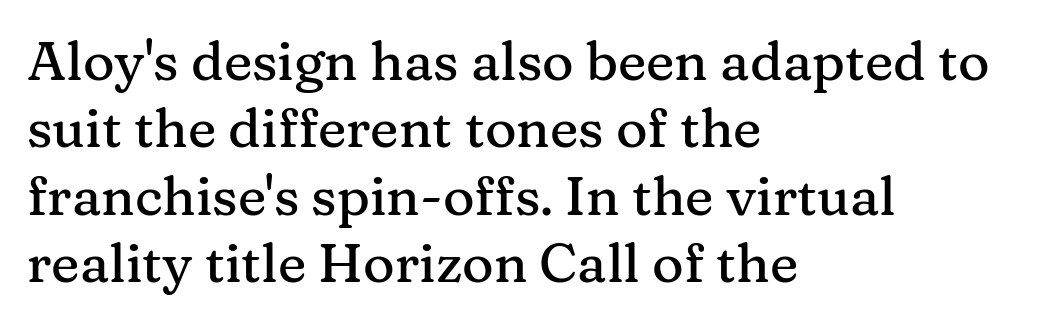
A typesetter would call this proportional, since set widths differ per character. The typeface chosen for these lines features serifs. The passage shown is not underscored anywhere. When letters stand straight like this, we call the style roman or upright. Compared with a centered layout, this one pins lines to the left instead.
